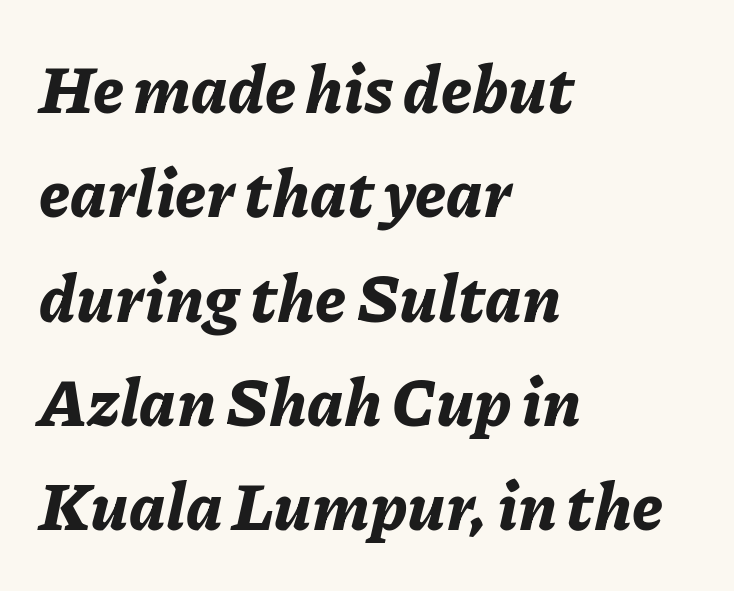
The image shows 66 px bold type, italic (leaning right); set left-aligned, normal line spacing (1.58x), normal letter spacing, not underlined; low stroke contrast and a medium x-height.
